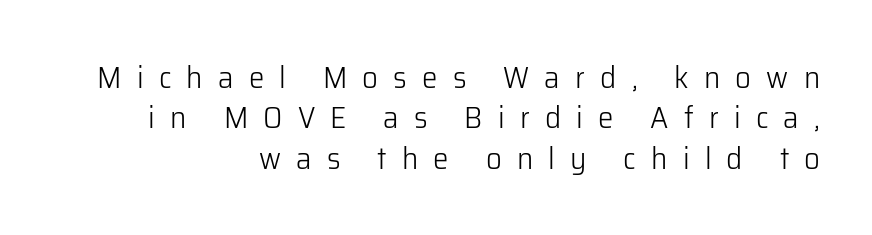
Notice how the passage keeps a crisp vertical edge on the right only. Typographically, this falls in the sans-serif category. You could not count columns in this text — the font is proportionally spaced. Rule under the text: the space is simply empty.
